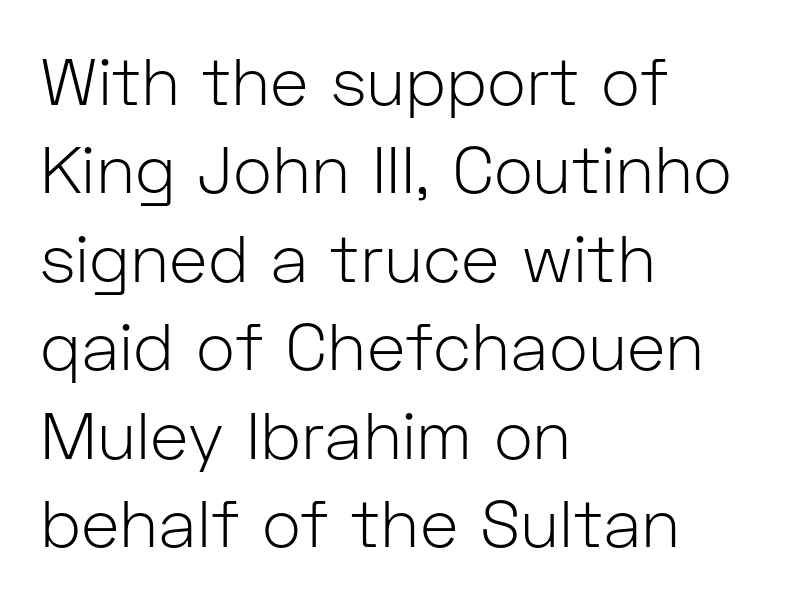
The rendering anchors every line to the left-hand side. Varying glyph widths throughout — classic text-font behaviour. The type is set solid horizontally, with unmodified tracking. This sample uses an upright cut, with every glyph sitting square on the baseline. Serif or sans? Sans — the stroke terminals are bare.
